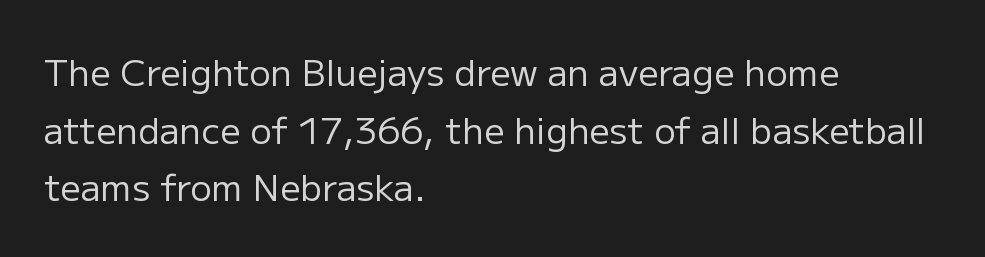
Q: Is the text bold? A: No.
Q: Is the text italic (slanted)? A: No, it is upright.
Q: Is the typeface a serif or a sans-serif typeface? A: Sans-serif.
Q: Is the text underlined? A: No.
Q: How is the paragraph aligned? A: Left-aligned.
Q: Is the spacing between letters normal or unusually wide? A: Normal.
Q: Is the spacing between lines tight, normal or loose? A: Normal.
Q: Width (condensed, normal, or wide)? A: Normal.
Q: Stroke contrast? A: Low.
Q: x-height? A: Medium.
Q: Monospaced? A: No.
